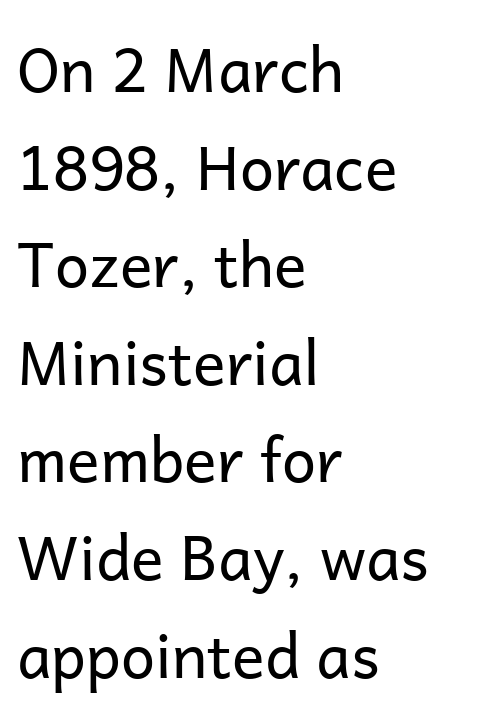
Q: Is the text bold? A: No.
Q: Is the text italic (slanted)? A: No, it is upright.
Q: Is the typeface a serif or a sans-serif typeface? A: Sans-serif.
Q: Is the text underlined? A: No.
Q: How is the paragraph aligned? A: Left-aligned.
Q: Is the spacing between letters normal or unusually wide? A: Normal.
Q: Is the spacing between lines tight, normal or loose? A: Normal.
Q: Width (condensed, normal, or wide)? A: Normal.
Q: Stroke contrast? A: Low.
Q: x-height? A: Medium.
Q: Monospaced? A: No.
